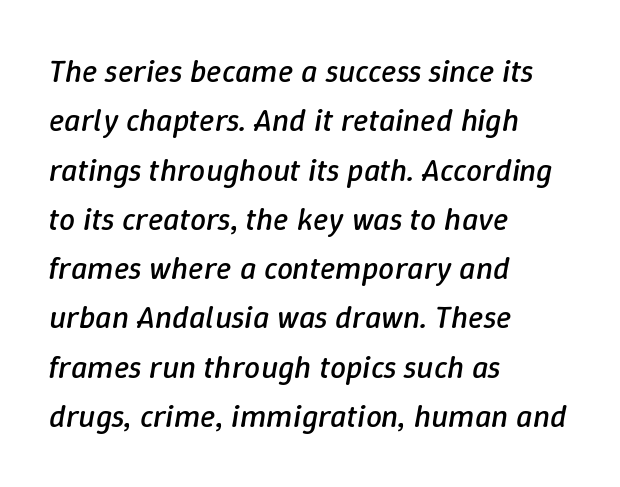
{"italic": "yes", "lean": "right", "slant_degrees": 9, "bold": "no", "weight": "regular", "width": "normal", "stroke_contrast": "low", "x_height": "medium", "monospaced": "no", "underline": "no", "align": "left", "line_spacing": "normal", "line_spacing_ratio": 1.54, "letter_spacing": "normal", "letter_spacing_em": 0.0, "glyph_px": 32}
